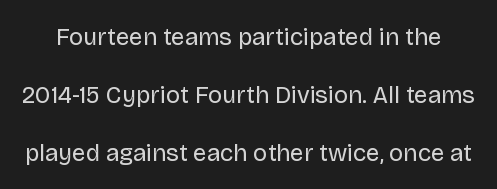
{"italic": "no", "bold": "no", "underline": "no", "line_spacing": "loose", "line_spacing_ratio": 2.42, "letter_spacing": "normal", "letter_spacing_em": 0.0, "glyph_px": 24}
